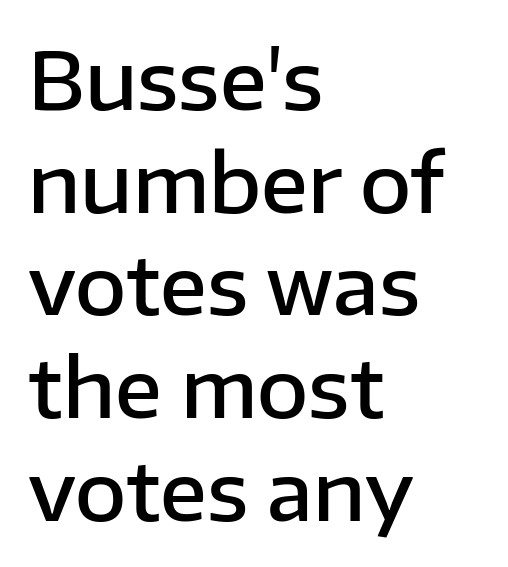
Q: Is the text bold? A: Semi-bold.
Q: Is the text italic (slanted)? A: No, it is upright.
Q: Is the typeface a serif or a sans-serif typeface? A: Sans-serif.
Q: Is the text underlined? A: No.
Q: How is the paragraph aligned? A: Left-aligned.
Q: Is the spacing between letters normal or unusually wide? A: Normal.
Q: Is the spacing between lines tight, normal or loose? A: Normal.
Q: Width (condensed, normal, or wide)? A: Normal.
Q: Stroke contrast? A: Low.
Q: x-height? A: Medium.
Q: Monospaced? A: No.
